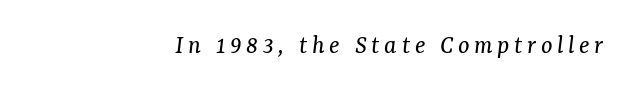
If you drew a line through each stem, it would be angled. Heaviness? Minimal to ordinary, like unemphasized prose. Descender tails drop into unmarked territory.
